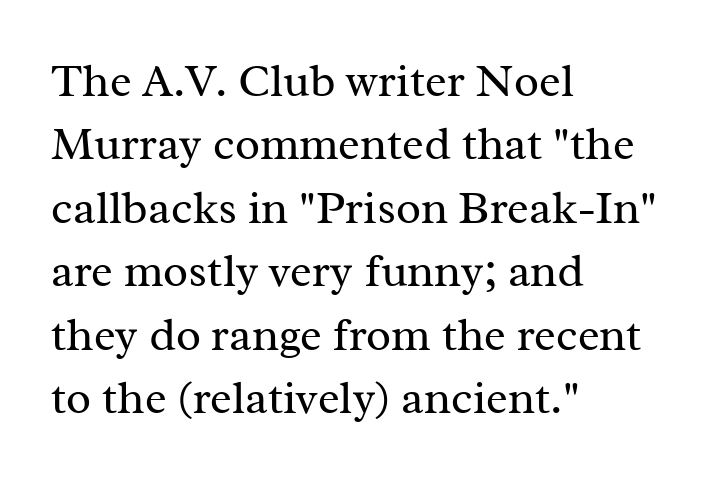
{"serif": "yes", "italic": "no", "bold": "no", "weight": "regular", "width": "normal", "stroke_contrast": "medium", "x_height": "medium", "monospaced": "no", "underline": "no", "align": "left", "line_spacing": "normal", "line_spacing_ratio": 1.38, "letter_spacing": "normal", "letter_spacing_em": 0.0, "glyph_px": 46}
